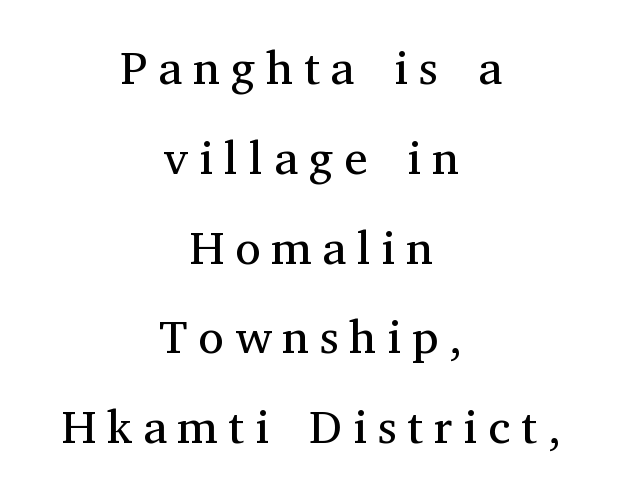
The image shows 47 px regular-weight serif type, upright; set centered, loose line spacing (1.91x), unusually wide letter spacing (+0.23 em), not underlined; medium stroke contrast and a medium x-height.
